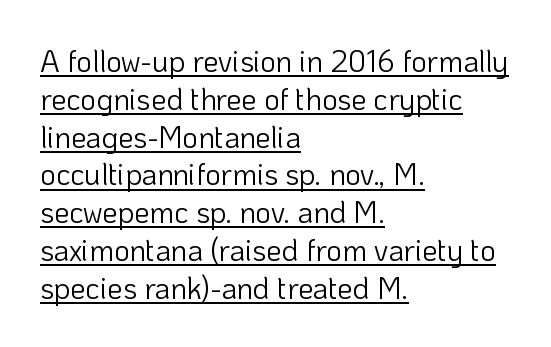
The image shows 30 px light sans-serif type, upright; set left-aligned, normal line spacing (1.26x), normal letter spacing, underlined; low stroke contrast and a medium x-height.
